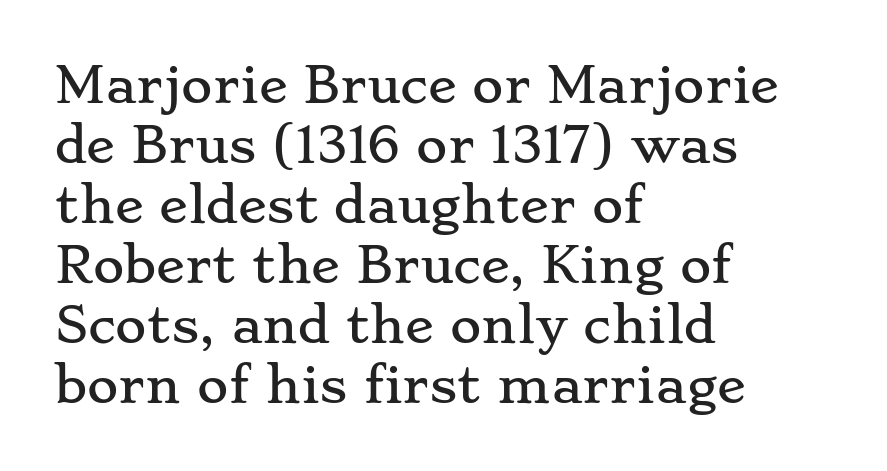
The image shows 48 px wide serif type, upright; set left-aligned, normal line spacing (1.25x), normal letter spacing, not underlined; low stroke contrast and a small x-height.
